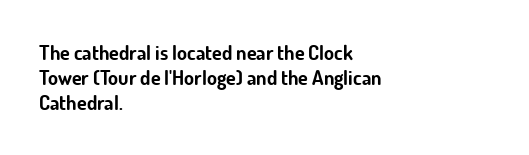
Q: Is the text bold? A: Yes.
Q: Is the text italic (slanted)? A: No, it is upright.
Q: Is the text underlined? A: No.
Q: How is the paragraph aligned? A: Left-aligned.
Q: Is the spacing between letters normal or unusually wide? A: Normal.
Q: Is the spacing between lines tight, normal or loose? A: Normal.
